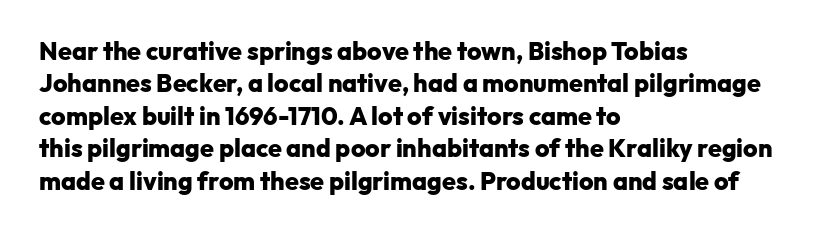
Q: Is the text bold? A: Yes.
Q: Is the text italic (slanted)? A: No, it is upright.
Q: Is the text underlined? A: No.
Q: How is the paragraph aligned? A: Left-aligned.
Q: Is the spacing between letters normal or unusually wide? A: Normal.
Q: Is the spacing between lines tight, normal or loose? A: Normal.
